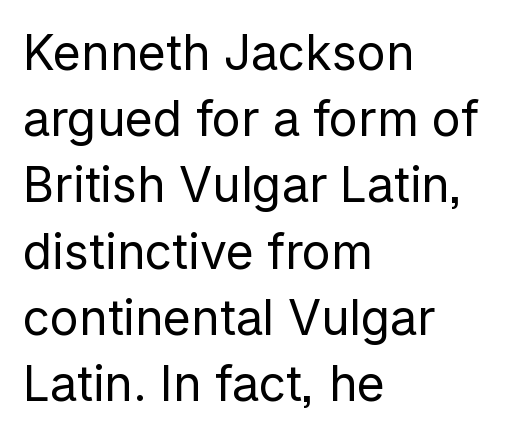
{"serif": "no", "italic": "no", "bold": "no", "weight": "regular", "width": "normal", "stroke_contrast": "low", "x_height": "medium", "monospaced": "no", "underline": "no", "align": "left", "line_spacing": "normal", "line_spacing_ratio": 1.38, "letter_spacing": "normal", "letter_spacing_em": 0.0, "glyph_px": 48}
